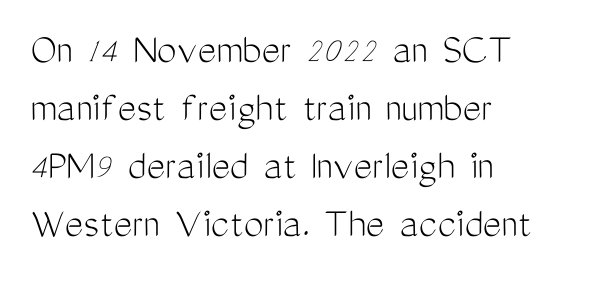
The characters are drawn with everyday or finer stroke widths. Looks like regular typesetting: each glyph gets only the width it needs. Each new line begins a customary step beneath the previous one. In terms of posture, this sample is upright.
